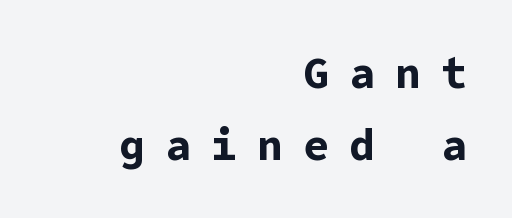
Q: Is the text bold? A: Yes.
Q: Is the text italic (slanted)? A: No, it is upright.
Q: Is the typeface a serif or a sans-serif typeface? A: Sans-serif.
Q: Is the text underlined? A: No.
Q: How is the paragraph aligned? A: Right-aligned.
Q: Is the spacing between letters normal or unusually wide? A: Unusually wide.
Q: Is the spacing between lines tight, normal or loose? A: Normal.
Q: Width (condensed, normal, or wide)? A: Normal.
Q: Stroke contrast? A: Low.
Q: x-height? A: Medium.
